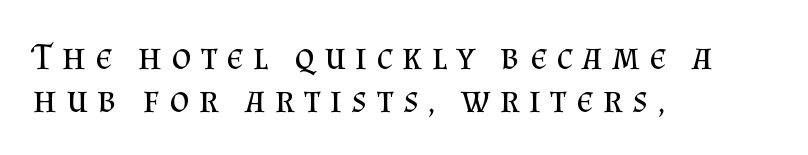
{"serif": "yes", "italic": "no", "bold": "no", "weight": "regular", "width": "normal", "stroke_contrast": "medium", "x_height": "small", "monospaced": "no", "underline": "no", "align": "left", "line_spacing": "tight", "line_spacing_ratio": 1.12, "letter_spacing": "wide", "letter_spacing_em": 0.25, "glyph_px": 38}
